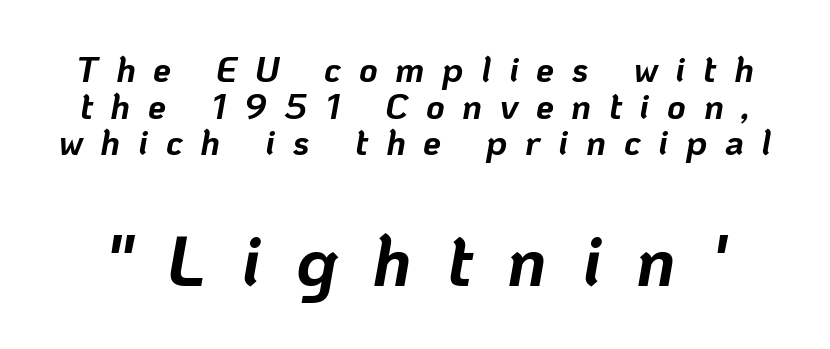
Q: Is the text bold? A: Yes.
Q: Is the text italic (slanted)? A: Yes, it leans right by about 10 degrees.
Q: Is the text underlined? A: No.
Q: Is the spacing between letters normal or unusually wide? A: Unusually wide.
Q: Is the spacing between lines tight, normal or loose? A: Tight.
Q: Which block of text is set in a larger size, the first (top) or the second (bottom)? A: The second (bottom) one.
Q: Width (condensed, normal, or wide)? A: Normal.
Q: Stroke contrast? A: Low.
Q: x-height? A: Medium.
Q: Monospaced? A: No.
